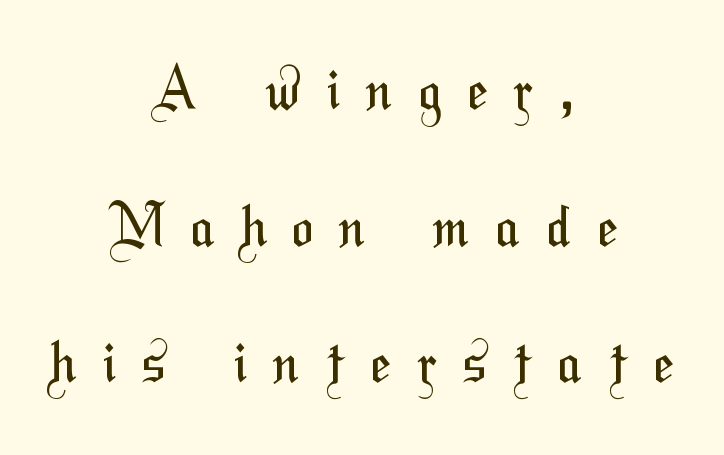
The image shows 56 px regular-weight, condensed sans-serif type; set centered, loose line spacing (2.44x), unusually wide letter spacing (+0.48 em), not underlined; medium stroke contrast and a medium x-height.
